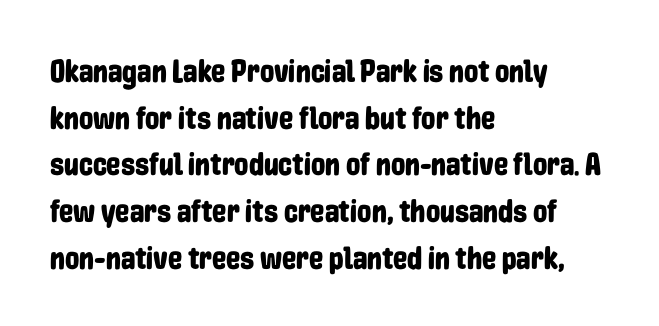
The image shows 32 px condensed sans-serif type, upright; set left-aligned, normal line spacing (1.46x), normal letter spacing, not underlined; low stroke contrast and a medium x-height.
